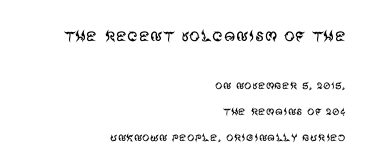
Q: Is the text bold? A: No.
Q: Is the text italic (slanted)? A: No, it is upright.
Q: Is the text underlined? A: No.
Q: How is the paragraph aligned? A: Right-aligned.
Q: Is the spacing between letters normal or unusually wide? A: Normal.
Q: Which block of text is set in a larger size, the first (top) or the second (bottom)? A: The first (top) one.
